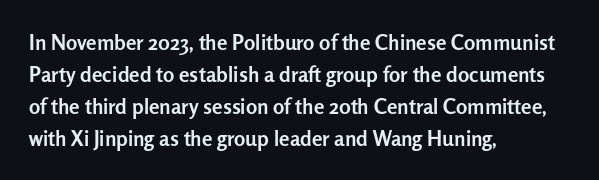
{"italic": "no", "bold": "yes", "underline": "no", "align": "left", "line_spacing": "normal", "line_spacing_ratio": 1.52, "letter_spacing": "normal", "letter_spacing_em": 0.0, "glyph_px": 21}
